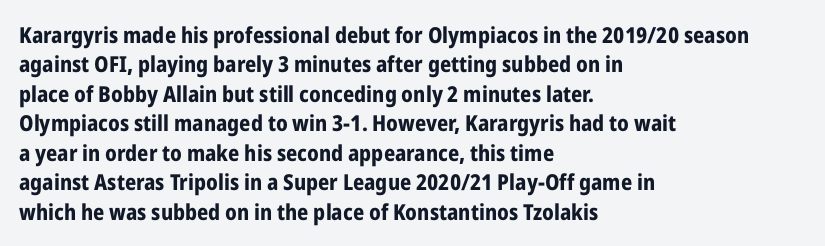
The vertical gap from one line to the next is medium. The rendering uses a bold face; every stroke is thick and dark. When letters stand straight like this, we call the style roman or upright. A typesetter would call this zero additional tracking.
